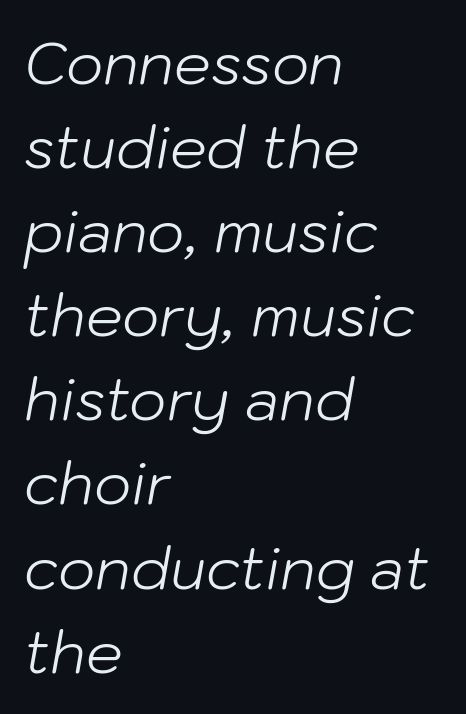
The face used here is proportionally spaced, like ordinary book or web type. Just letters on the line, the space beneath them empty. Notice how descenders clear the ascenders below comfortably — that's standard leading. The cut favours lightness, reaching ordinary text weight at its darkest. Tall strokes in this sample are angled rather than plumb. The compositor pushed each line to the left boundary.
